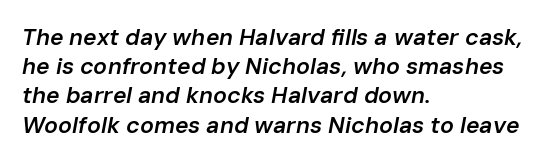
On the weight axis this lands at semibold, roughly 600. If you drew a ruler down the left edge, every line would touch it. Has an underline been added? It has not. How are the letters spaced? Ordinarily, with no added tracking.
